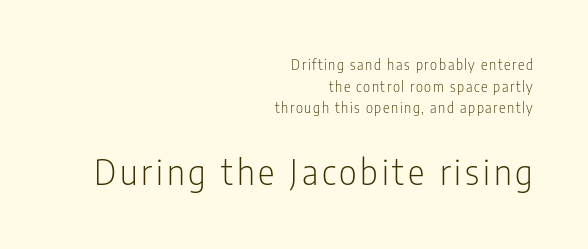
Ascenders rise straight up at ninety degrees. No letter is thick-stroked: the sample isn't bold. Does the copy run flush right? Yes — the right margin is perfectly even. Think of a printed novel: that variable character pitch is what you see here. Notice how descenders clear the ascenders below comfortably — that's standard leading.
